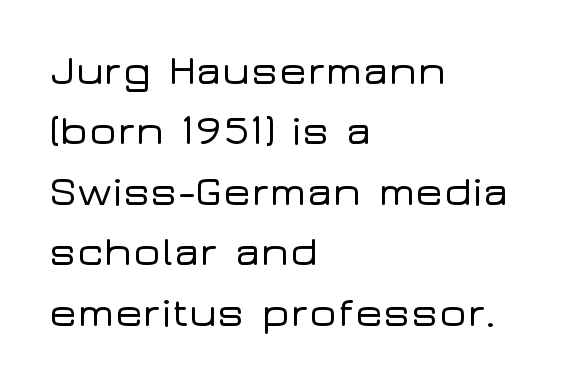
Q: Is the text italic (slanted)? A: No, it is upright.
Q: Is the typeface a serif or a sans-serif typeface? A: Sans-serif.
Q: Is the text underlined? A: No.
Q: How is the paragraph aligned? A: Left-aligned.
Q: Is the spacing between letters normal or unusually wide? A: Normal.
Q: Is the spacing between lines tight, normal or loose? A: Normal.
Q: Width (condensed, normal, or wide)? A: Wide.
Q: Stroke contrast? A: Low.
Q: x-height? A: Medium.
Q: Monospaced? A: No.
